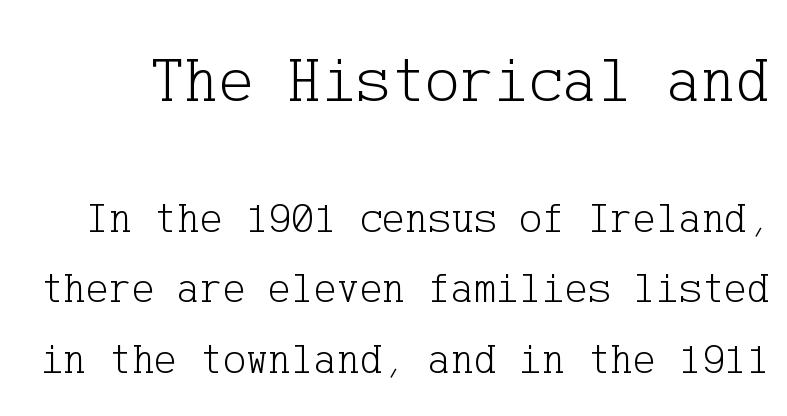
The image shows 65 px light serif type, upright; set normal line spacing (1.64x), normal letter spacing, not underlined; the first (top) block is 1.51x larger; low stroke contrast and a medium x-height.
